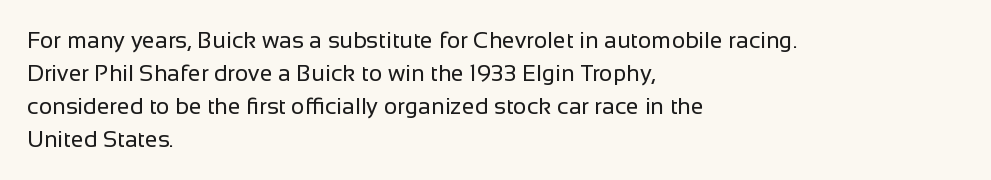
{"italic": "no", "bold": "no", "underline": "no", "align": "left", "line_spacing": "normal", "line_spacing_ratio": 1.44, "letter_spacing": "normal", "letter_spacing_em": 0.0, "glyph_px": 23}
